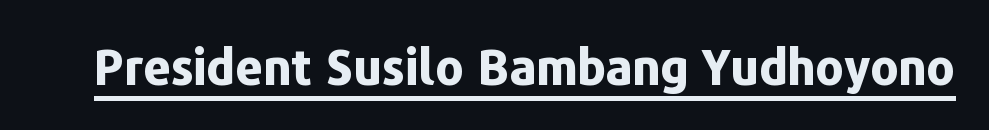
{"serif": "no", "italic": "no", "bold": "yes", "weight": "bold", "width": "normal", "stroke_contrast": "low", "x_height": "medium", "monospaced": "no", "underline": "yes", "letter_spacing": "normal", "letter_spacing_em": 0.0, "glyph_px": 48}
